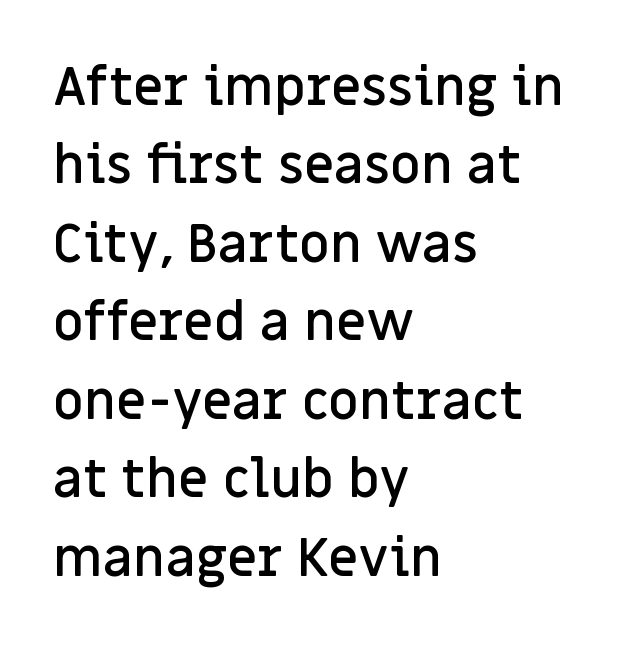
Q: Is the text bold? A: Semi-bold.
Q: Is the text italic (slanted)? A: No, it is upright.
Q: Is the typeface a serif or a sans-serif typeface? A: Sans-serif.
Q: Is the text underlined? A: No.
Q: How is the paragraph aligned? A: Left-aligned.
Q: Is the spacing between letters normal or unusually wide? A: Normal.
Q: Is the spacing between lines tight, normal or loose? A: Normal.
Q: Width (condensed, normal, or wide)? A: Normal.
Q: Stroke contrast? A: Low.
Q: x-height? A: Large.
Q: Monospaced? A: No.
